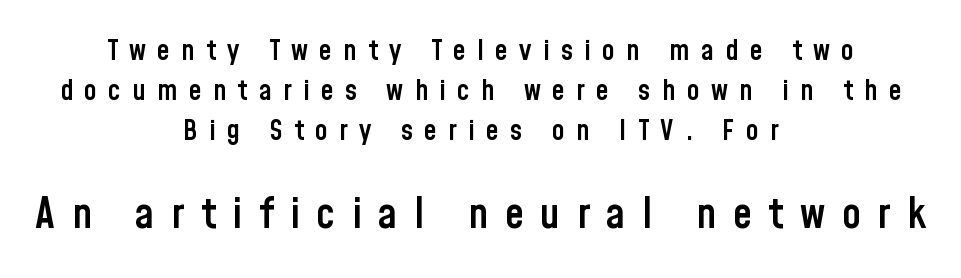
{"serif": "no", "italic": "no", "bold": "semi", "weight": "semibold", "width": "condensed", "stroke_contrast": "low", "x_height": "medium", "monospaced": "no", "underline": "no", "align": "center", "line_spacing": "normal", "line_spacing_ratio": 1.38, "letter_spacing": "wide", "letter_spacing_em": 0.39, "larger_block": "second", "size_ratio": 1.48, "glyph_px": 43}
